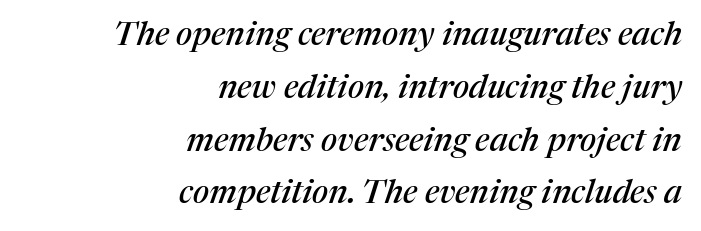
{"serif": "yes", "italic": "yes", "lean": "right", "slant_degrees": 17, "width": "normal", "stroke_contrast": "medium", "x_height": "medium", "monospaced": "no", "underline": "no", "align": "right", "line_spacing": "normal", "line_spacing_ratio": 1.6, "letter_spacing": "normal", "letter_spacing_em": 0.0, "glyph_px": 33}
